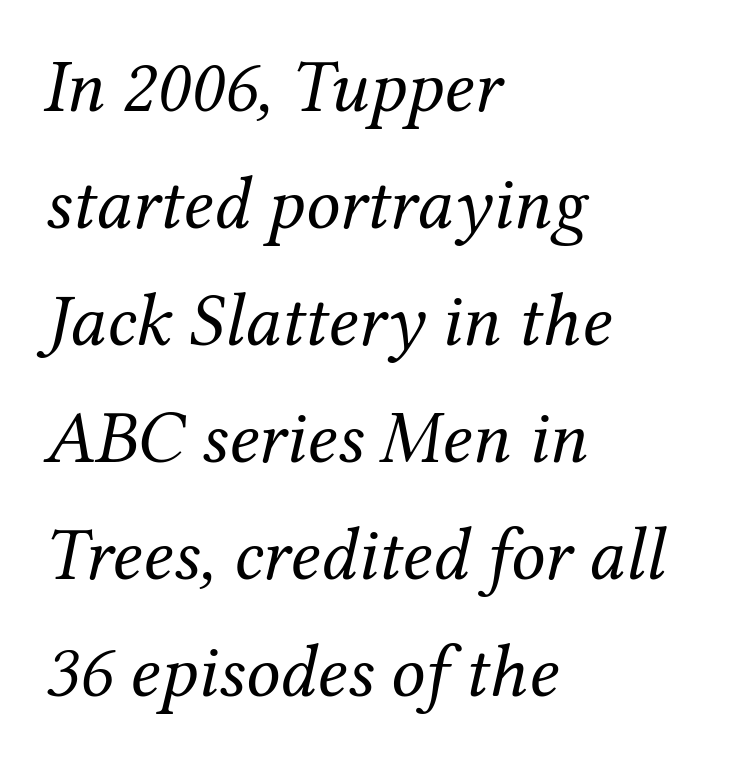
Each word holds together tightly as a unit, with standard inter-letter gaps. Yep, those are serifs on the letters. Glance below the letters and you will spot only blank space. In CSS terms this would be text-align: left. Slanted lettering throughout.
